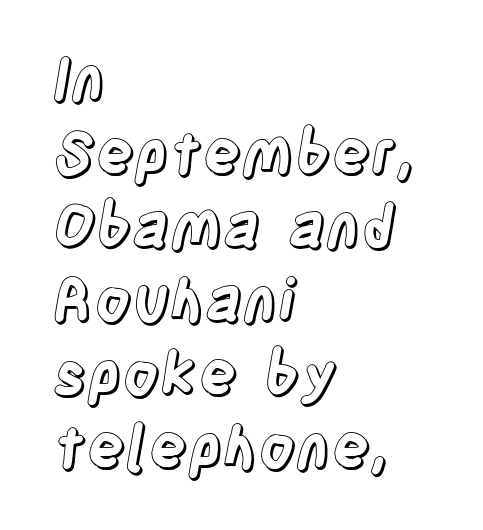
Q: Is the text italic (slanted)? A: Yes.
Q: Is the text underlined? A: No.
Q: How is the paragraph aligned? A: Left-aligned.
Q: Is the spacing between letters normal or unusually wide? A: Normal.
Q: Is the spacing between lines tight, normal or loose? A: Normal.
Q: Width (condensed, normal, or wide)? A: Condensed.
Q: x-height? A: Large.
Q: Monospaced? A: No.
